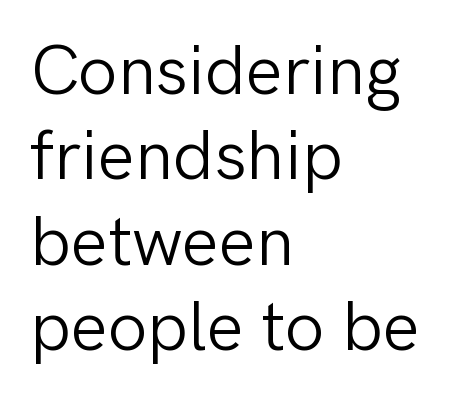
Q: Is the text bold? A: No.
Q: Is the text italic (slanted)? A: No, it is upright.
Q: Is the typeface a serif or a sans-serif typeface? A: Sans-serif.
Q: Is the text underlined? A: No.
Q: How is the paragraph aligned? A: Left-aligned.
Q: Is the spacing between letters normal or unusually wide? A: Normal.
Q: Width (condensed, normal, or wide)? A: Normal.
Q: Stroke contrast? A: Low.
Q: x-height? A: Medium.
Q: Monospaced? A: No.
